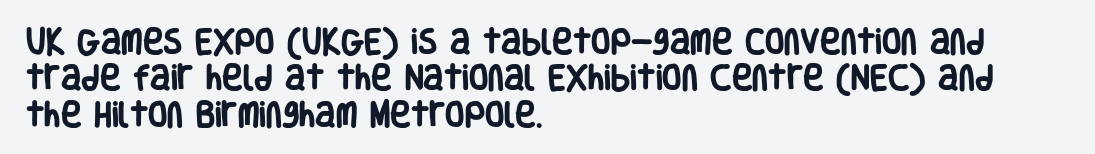
{"serif": "no", "italic": "no", "bold": "yes", "weight": "heavy", "width": "condensed", "stroke_contrast": "low", "x_height": "large", "monospaced": "no", "underline": "no", "align": "left", "line_spacing": "normal", "line_spacing_ratio": 1.3, "letter_spacing": "normal", "letter_spacing_em": 0.0, "glyph_px": 28}
